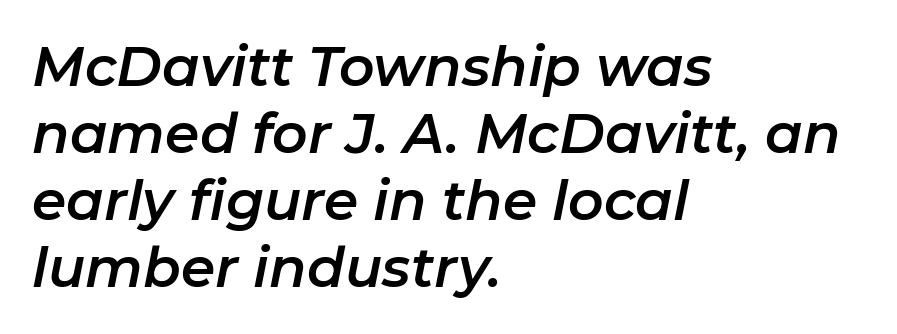
Q: Is the text italic (slanted)? A: Yes, it leans right by about 11 degrees.
Q: Is the text underlined? A: No.
Q: How is the paragraph aligned? A: Left-aligned.
Q: Is the spacing between letters normal or unusually wide? A: Normal.
Q: Width (condensed, normal, or wide)? A: Normal.
Q: Stroke contrast? A: Low.
Q: x-height? A: Medium.
Q: Monospaced? A: No.
